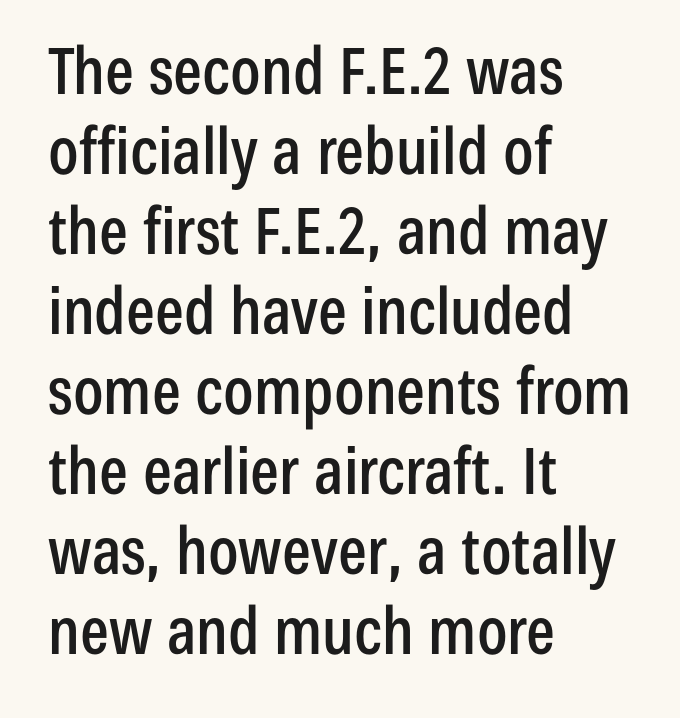
Q: Is the text italic (slanted)? A: No, it is upright.
Q: Is the typeface a serif or a sans-serif typeface? A: Sans-serif.
Q: Is the text underlined? A: No.
Q: How is the paragraph aligned? A: Left-aligned.
Q: Is the spacing between letters normal or unusually wide? A: Normal.
Q: Is the spacing between lines tight, normal or loose? A: Normal.
Q: Width (condensed, normal, or wide)? A: Condensed.
Q: Stroke contrast? A: Low.
Q: x-height? A: Medium.
Q: Monospaced? A: No.
